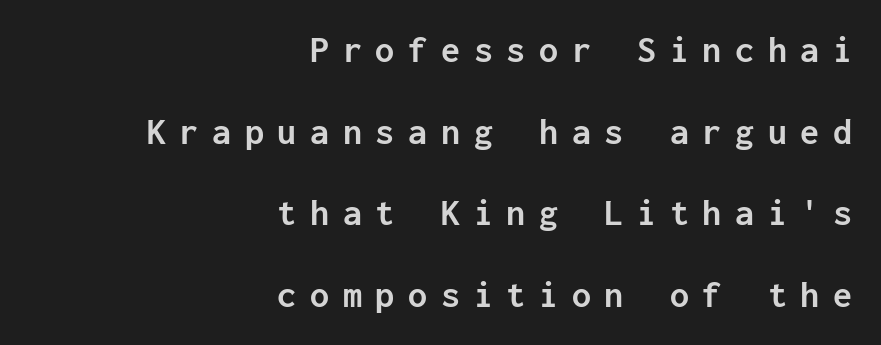
Font category for this specimen: sans-serif. Horizontally, the lines are justified to the trailing edge only. Unlike italic type, these characters show no tilt at all. Every character here occupies the same horizontal width, giving the sample a typewriter-like rhythm. Look at the stroke-to-counter ratio: heavy, a bold. Letter spacing: wide.
